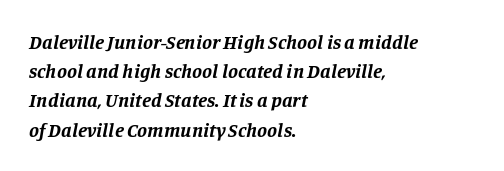
{"italic": "yes", "lean": "right", "slant_degrees": 11, "bold": "yes", "underline": "no", "align": "left", "line_spacing": "normal", "line_spacing_ratio": 1.46, "letter_spacing": "normal", "letter_spacing_em": 0.0, "glyph_px": 20}
